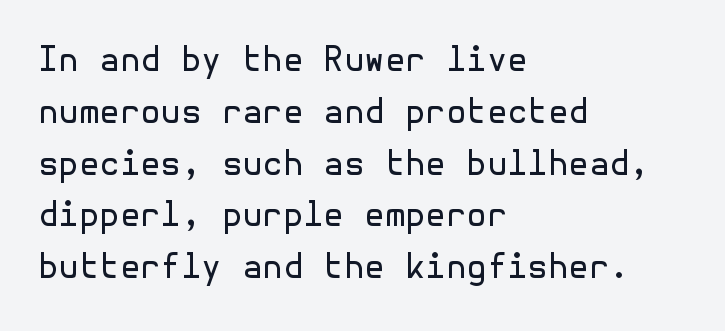
{"serif": "no", "italic": "no", "bold": "no", "weight": "regular", "width": "normal", "x_height": "medium", "underline": "no", "align": "left", "line_spacing": "normal", "line_spacing_ratio": 1.57, "letter_spacing": "normal", "letter_spacing_em": 0.0, "glyph_px": 33}
